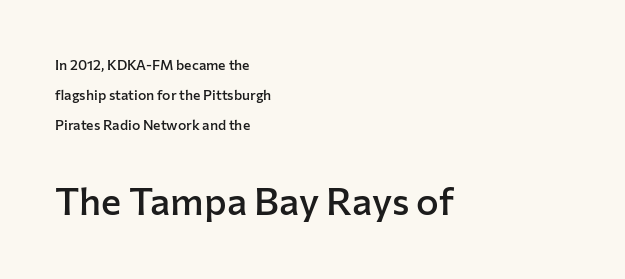
The image shows 38 px semibold sans-serif type, upright; set left-aligned, loose line spacing (2.16x), normal letter spacing, not underlined; the second (bottom) block is 2.71x larger; low stroke contrast and a medium x-height.
